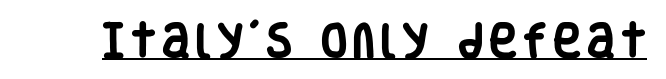
You can tell from the bare stems that sans-serif type was used. A baseline rule has been typeset under these characters. The lettering stays uniformly vertical, giving the passage a roman look. Look at the stroke-to-counter ratio: heavy, a bold. Each letter keeps its own natural width here, so spacing adapts to shape.
